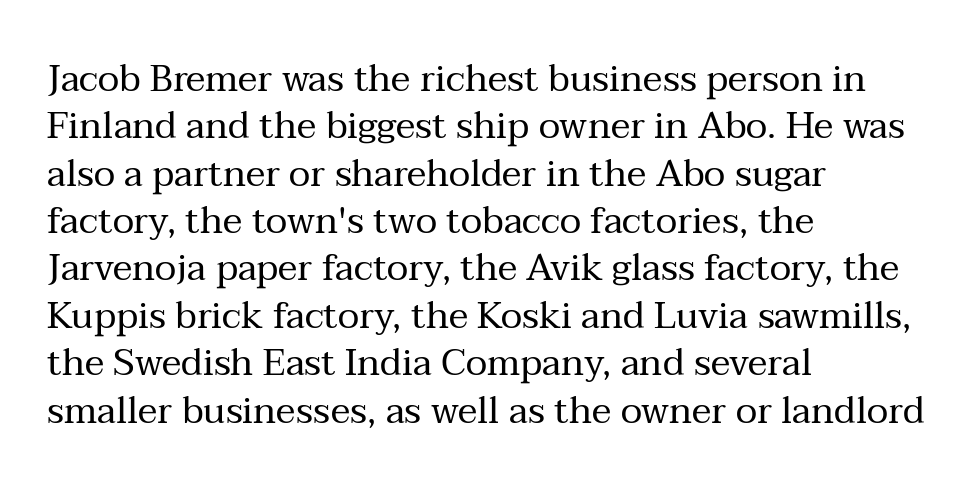
{"serif": "yes", "italic": "no", "bold": "no", "weight": "regular", "width": "normal", "stroke_contrast": "medium", "x_height": "medium", "monospaced": "no", "underline": "no", "align": "left", "line_spacing": "normal", "line_spacing_ratio": 1.28, "letter_spacing": "normal", "letter_spacing_em": 0.0, "glyph_px": 37}
